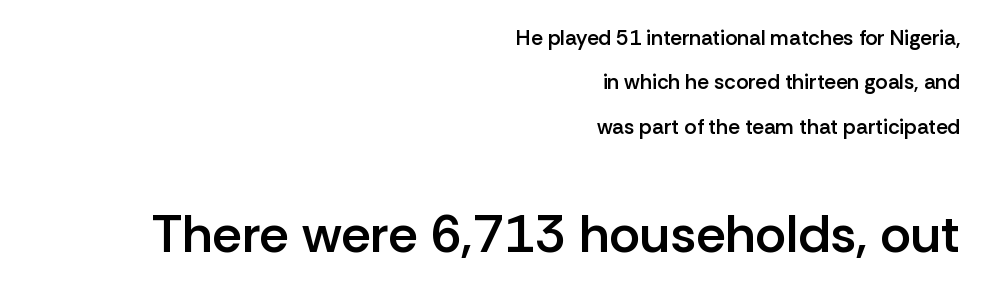
{"serif": "no", "italic": "no", "bold": "semi", "weight": "semibold", "width": "normal", "stroke_contrast": "low", "x_height": "medium", "monospaced": "no", "underline": "no", "align": "right", "line_spacing": "loose", "line_spacing_ratio": 2.11, "letter_spacing": "normal", "letter_spacing_em": 0.0, "larger_block": "second", "size_ratio": 2.52, "glyph_px": 53}
